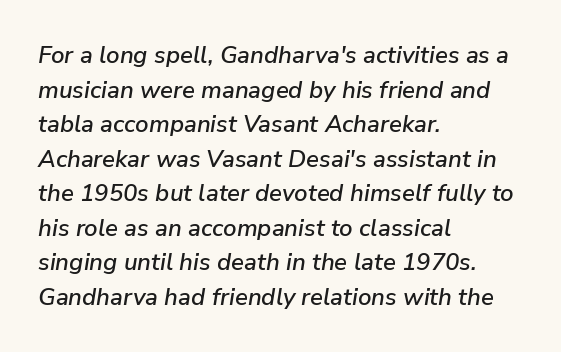
Q: Is the text italic (slanted)? A: Yes, it leans right by about 9 degrees.
Q: Is the text underlined? A: No.
Q: How is the paragraph aligned? A: Left-aligned.
Q: Is the spacing between letters normal or unusually wide? A: Normal.
Q: Is the spacing between lines tight, normal or loose? A: Normal.
